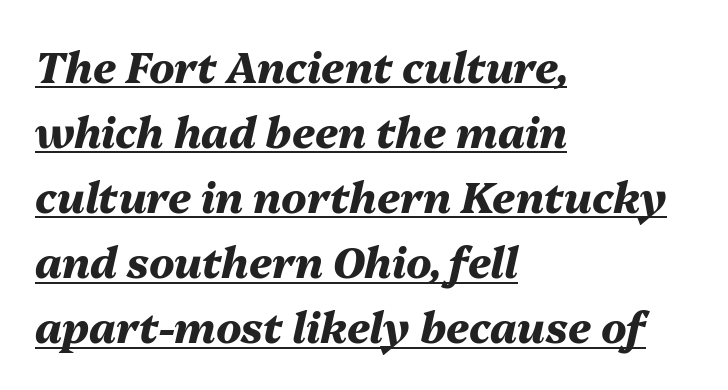
{"italic": "yes", "lean": "right", "slant_degrees": 13, "bold": "yes", "weight": "heavy", "width": "normal", "stroke_contrast": "medium", "x_height": "medium", "monospaced": "no", "underline": "yes", "align": "left", "line_spacing": "normal", "line_spacing_ratio": 1.55, "letter_spacing": "normal", "letter_spacing_em": 0.0, "glyph_px": 42}
